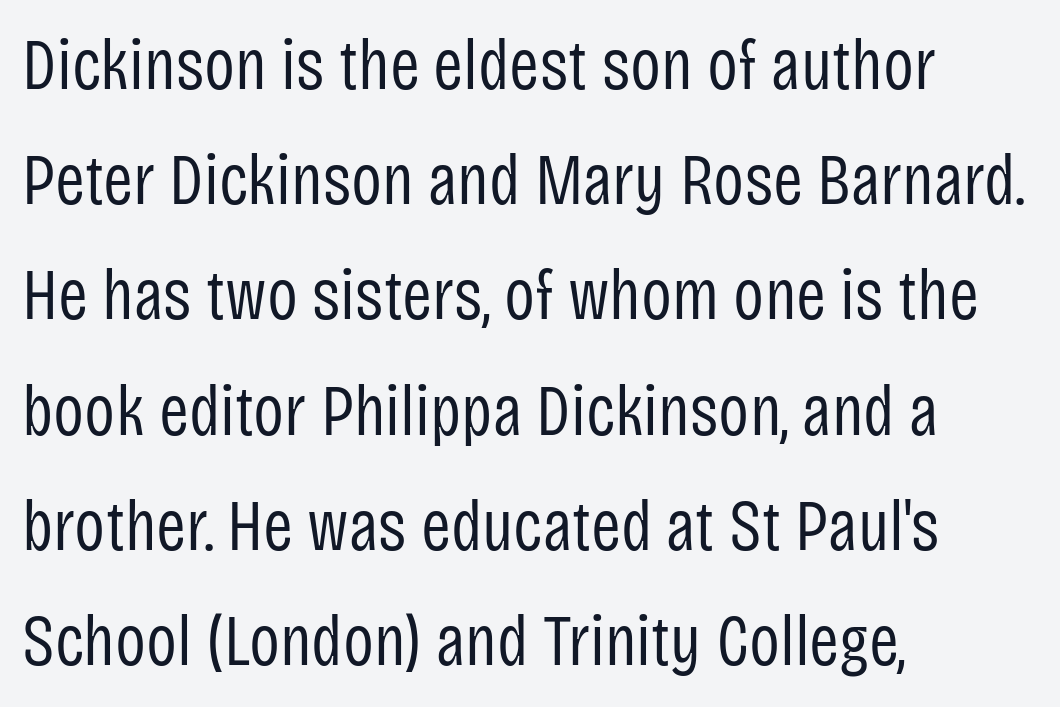
These lines are composed in type without serifs. On a weight scale, this lands at 450 or below. You could not count columns in this text — the font is proportionally spaced. Reading down the block, your eye returns to a fixed left position each line. Just letters on the line, the space beneath them empty. The type sits square on the baseline with zero lean.
